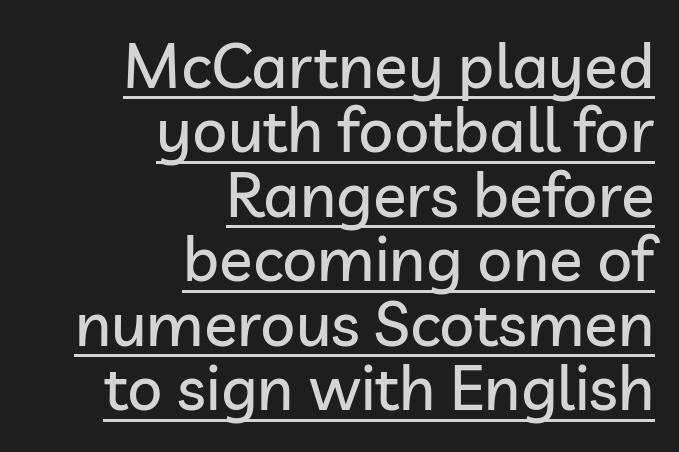
Q: Is the text italic (slanted)? A: No, it is upright.
Q: Is the typeface a serif or a sans-serif typeface? A: Sans-serif.
Q: Is the text underlined? A: Yes.
Q: How is the paragraph aligned? A: Right-aligned.
Q: Is the spacing between letters normal or unusually wide? A: Normal.
Q: Is the spacing between lines tight, normal or loose? A: Tight.
Q: Width (condensed, normal, or wide)? A: Normal.
Q: Stroke contrast? A: Low.
Q: x-height? A: Medium.
Q: Monospaced? A: No.
